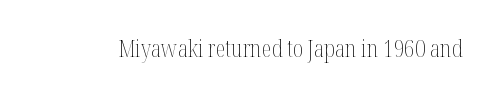
{"italic": "no", "bold": "no", "underline": "no", "letter_spacing": "normal", "letter_spacing_em": 0.0, "glyph_px": 23}
